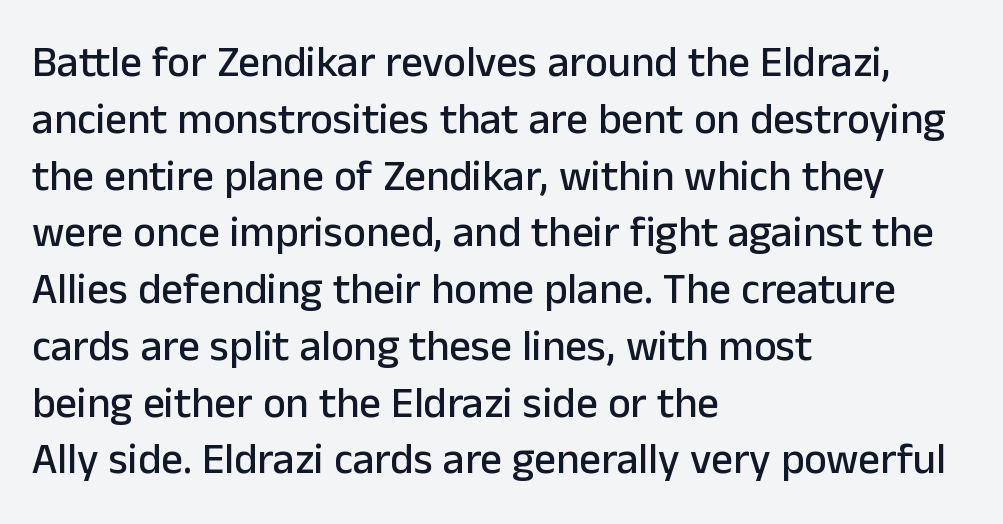
The image shows 43 px sans-serif type, upright; set left-aligned, normal line spacing (1.32x), normal letter spacing, not underlined; low stroke contrast and a medium x-height.
